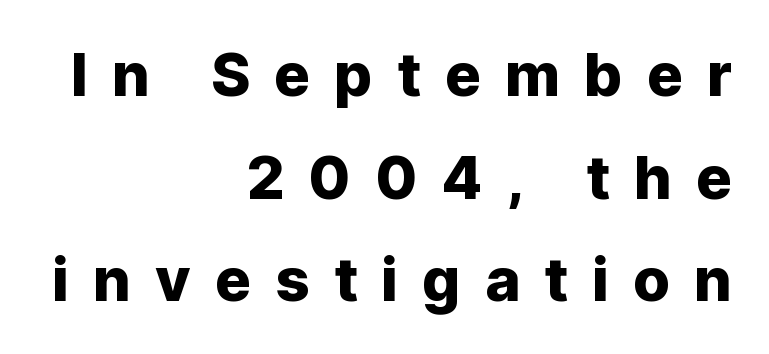
The image shows 60 px sans-serif type, upright; set right-aligned, line spacing 1.71x, unusually wide letter spacing (+0.4 em), not underlined; low stroke contrast and a medium x-height.
